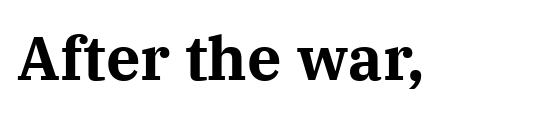
The image shows 61 px bold serif type, upright; set normal letter spacing, not underlined; medium stroke contrast and a medium x-height.
